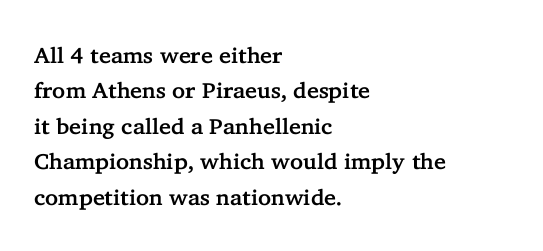
Clear beneath every line of the passage. Upright lettering throughout. Typeset ragged right — the left edge is the straight one. The tracking reads as untouched default to a designer's eye. The rows are spaced the way most documents space them.
